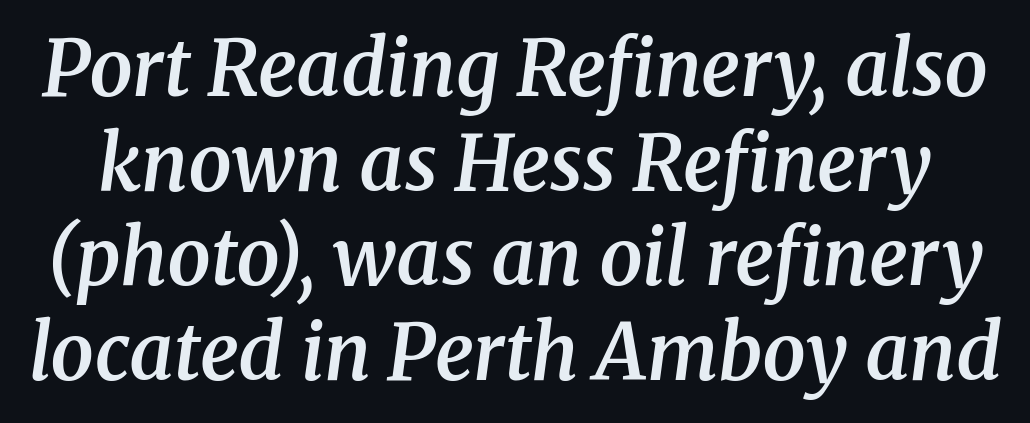
Q: Is the text bold? A: Semi-bold.
Q: Is the text italic (slanted)? A: Yes, it leans right by about 8 degrees.
Q: Is the typeface a serif or a sans-serif typeface? A: Serif.
Q: Is the text underlined? A: No.
Q: Is the spacing between letters normal or unusually wide? A: Normal.
Q: Width (condensed, normal, or wide)? A: Normal.
Q: Stroke contrast? A: Medium.
Q: x-height? A: Medium.
Q: Monospaced? A: No.
